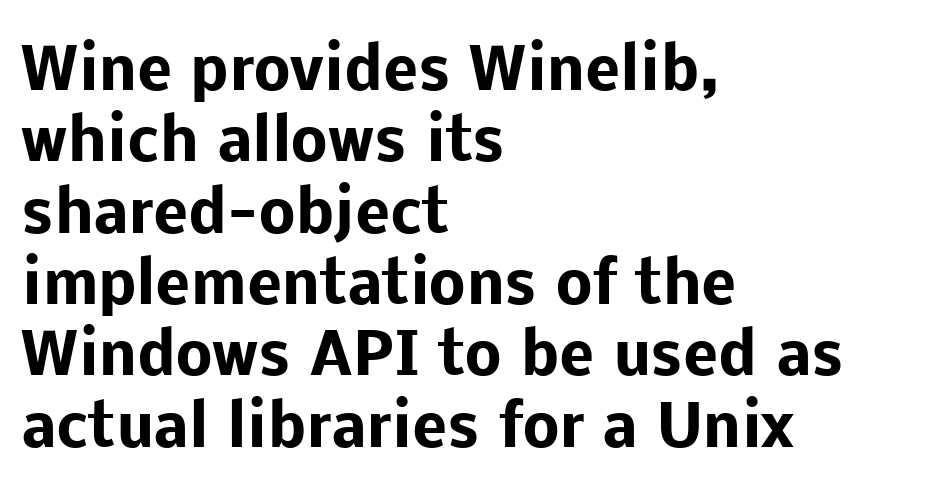
You could call the tracking neutral — neither tight nor loose. Anything drawn beneath the words? Only blank space. Note: no serifs on the glyphs. Heavy, bold letterforms.
